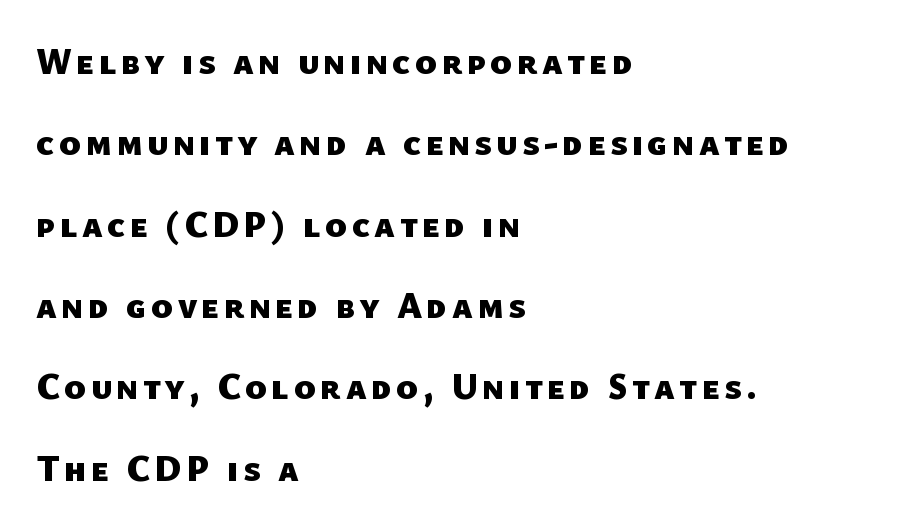
{"serif": "no", "bold": "yes", "weight": "heavy", "width": "normal", "stroke_contrast": "low", "x_height": "medium", "monospaced": "no", "underline": "no", "align": "left", "line_spacing": "loose", "line_spacing_ratio": 2.26, "glyph_px": 36}
